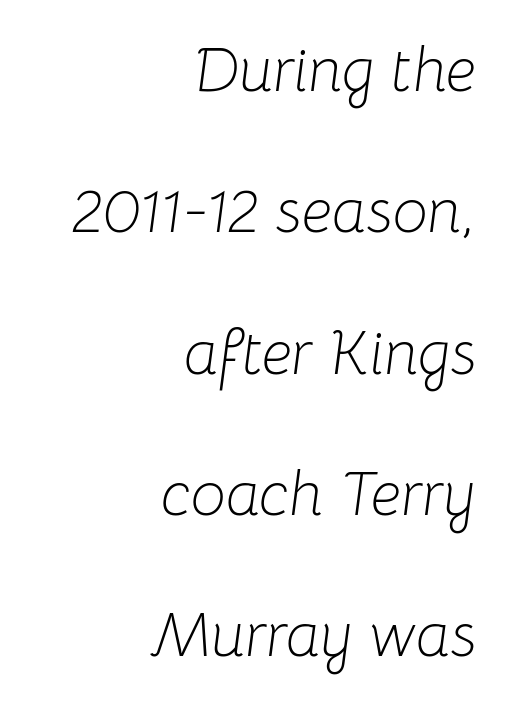
A flush-right, rag-left setting is used for this passage. The axis of the letterforms is tilted away from vertical. The face used here is proportionally spaced, like ordinary book or web type. Descenders are the only things crossing below the line. No extra ink here — the face is not bold. Quick note: interline space is abundant.
